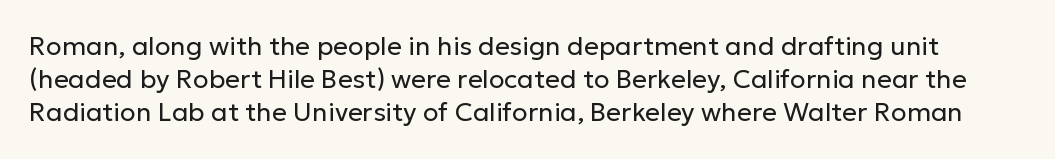
Q: Is the text bold? A: No.
Q: Is the text italic (slanted)? A: No, it is upright.
Q: Is the text underlined? A: No.
Q: Is the spacing between letters normal or unusually wide? A: Normal.
Q: Is the spacing between lines tight, normal or loose? A: Normal.
